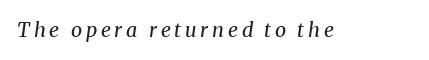
The rendering applies a slant to the glyphs. The gap between lines stays unmarked. Ink coverage per letter is moderate at most.
